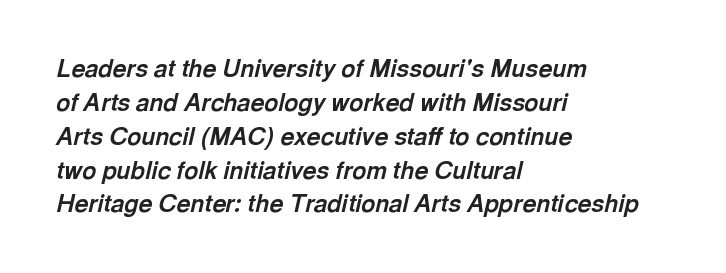
A normal amount of white space separates one row of letters from the next. Is the block centered? No — it sits flush against the left margin. Heavy-handed strokes throughout: this text is bold. Emphasis-style slanted type is in use. The words here are not underlined. Does extra space separate the letters? No, they use regular spacing.
